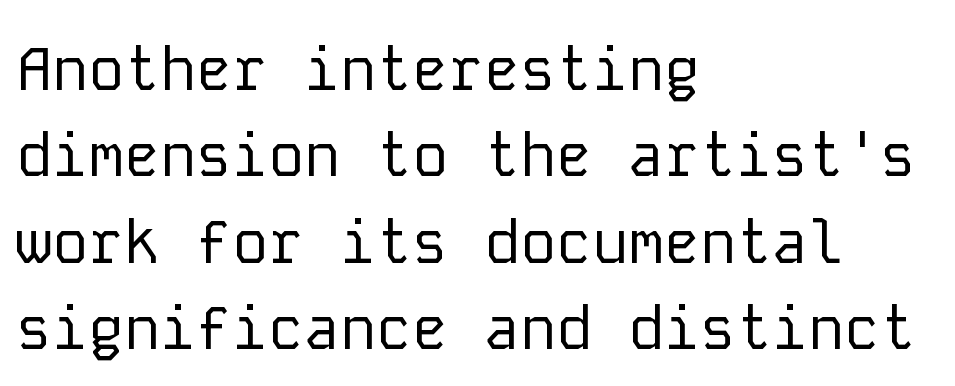
Q: Is the text bold? A: No.
Q: Is the text italic (slanted)? A: No, it is upright.
Q: Is the typeface a serif or a sans-serif typeface? A: Sans-serif.
Q: Is the text underlined? A: No.
Q: How is the paragraph aligned? A: Left-aligned.
Q: Is the spacing between letters normal or unusually wide? A: Normal.
Q: Is the spacing between lines tight, normal or loose? A: Normal.
Q: Width (condensed, normal, or wide)? A: Normal.
Q: Stroke contrast? A: Low.
Q: x-height? A: Medium.
Q: Monospaced? A: Yes.
